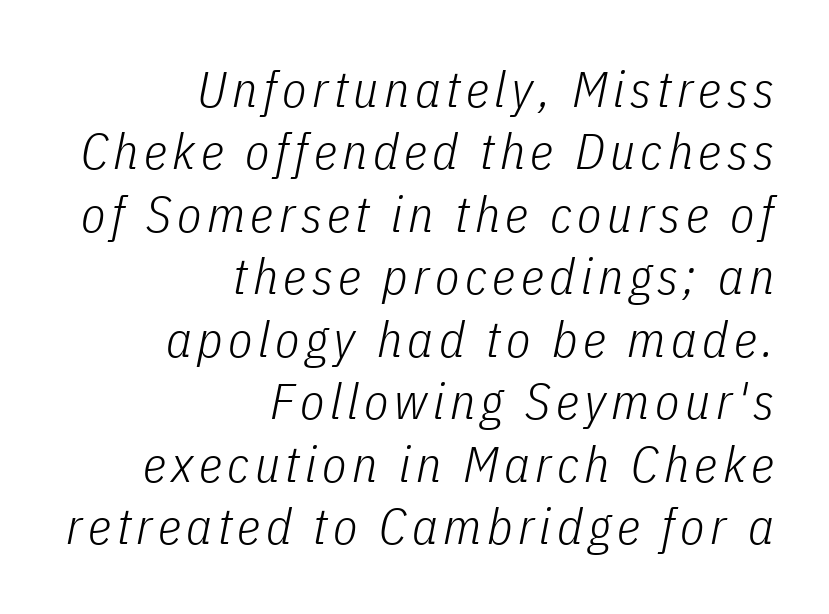
The image shows 50 px light, condensed type, italic (leaning right); set right-aligned, normal line spacing (1.25x), not underlined; low stroke contrast and a medium x-height.
